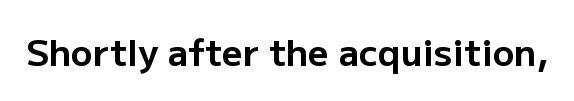
The image shows 36 px bold sans-serif type, upright; set normal letter spacing, not underlined; low stroke contrast and a medium x-height.
